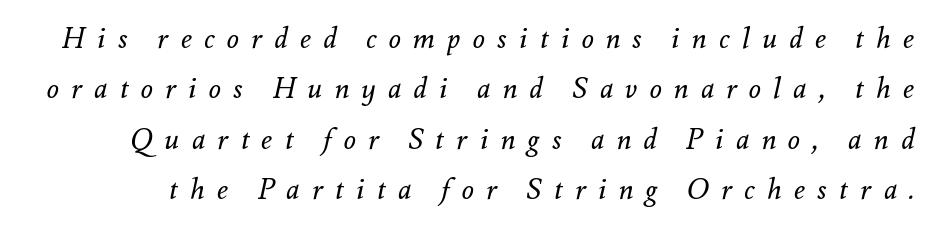
There's an unmistakable incline to the writing here. Here the glyphs are tracked loosely, breaking word shapes into spaced letters. The glyphs are unaccompanied by any horizontal stroke below them. The passage shown is typed in a proportional face where columns would drift.
